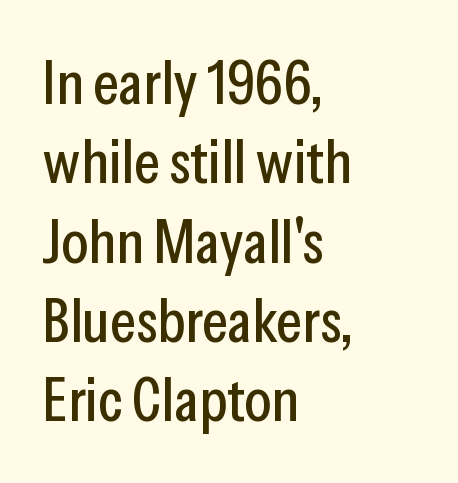
Think of a printed novel: that variable character pitch is what you see here. The setting favours the left margin, as ordinary paragraphs usually do. There is no visible air inserted between adjacent glyphs. Successive baselines arrive at the customary interval.
